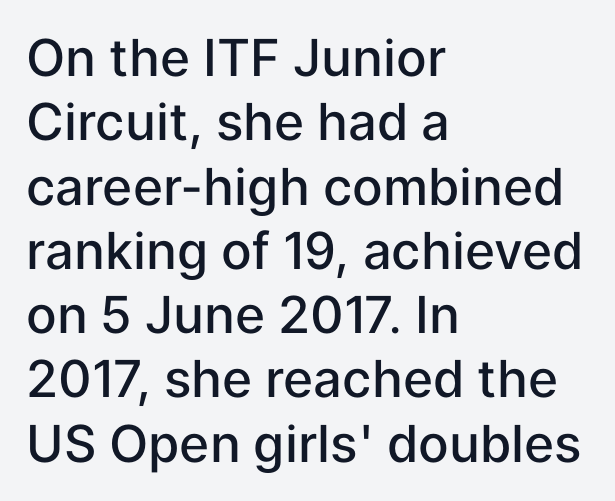
Q: Is the text bold? A: Semi-bold.
Q: Is the text italic (slanted)? A: No, it is upright.
Q: Is the typeface a serif or a sans-serif typeface? A: Sans-serif.
Q: Is the text underlined? A: No.
Q: How is the paragraph aligned? A: Left-aligned.
Q: Is the spacing between letters normal or unusually wide? A: Normal.
Q: Is the spacing between lines tight, normal or loose? A: Normal.
Q: Width (condensed, normal, or wide)? A: Normal.
Q: Stroke contrast? A: Low.
Q: x-height? A: Medium.
Q: Monospaced? A: No.
